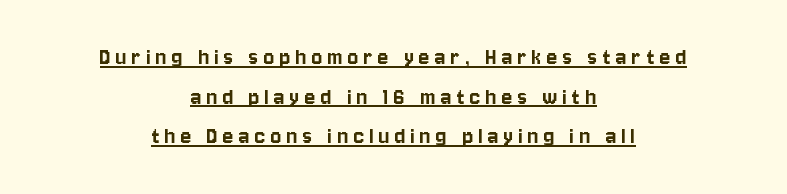
{"italic": "no", "underline": "yes", "align": "center", "line_spacing": "normal", "line_spacing_ratio": 1.59, "letter_spacing": "wide", "letter_spacing_em": 0.21, "glyph_px": 25}
